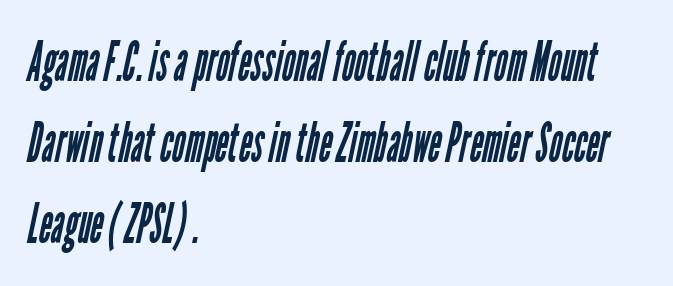
To sum up the face: it is a sans, with no serifs. Lines of text with bare space underneath. Casual observation: everything's shoved over to the left. One glance says typical: line gaps are just what's usual.
